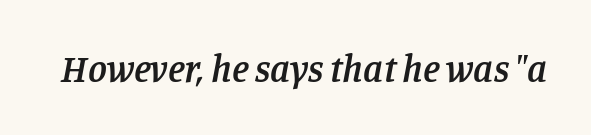
Q: Is the text bold? A: Semi-bold.
Q: Is the text italic (slanted)? A: Yes, it leans right by about 11 degrees.
Q: Is the typeface a serif or a sans-serif typeface? A: Serif.
Q: Is the text underlined? A: No.
Q: Is the spacing between letters normal or unusually wide? A: Normal.
Q: Width (condensed, normal, or wide)? A: Normal.
Q: Stroke contrast? A: Low.
Q: x-height? A: Large.
Q: Monospaced? A: No.
